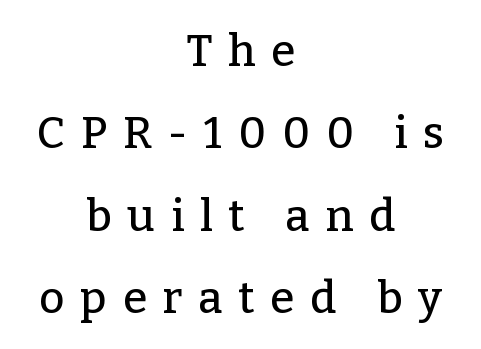
The image shows 44 px serif type, upright; set centered, line spacing 1.87x, unusually wide letter spacing (+0.36 em), not underlined; low stroke contrast and a medium x-height.
